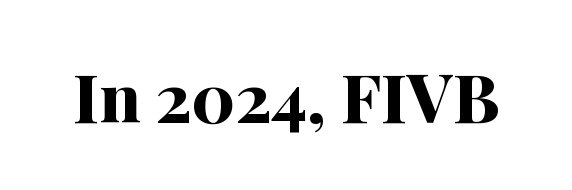
Q: Is the text bold? A: Yes.
Q: Is the text italic (slanted)? A: No, it is upright.
Q: Is the typeface a serif or a sans-serif typeface? A: Serif.
Q: Is the text underlined? A: No.
Q: Is the spacing between letters normal or unusually wide? A: Normal.
Q: Width (condensed, normal, or wide)? A: Normal.
Q: Stroke contrast? A: Medium.
Q: x-height? A: Medium.
Q: Monospaced? A: No.
